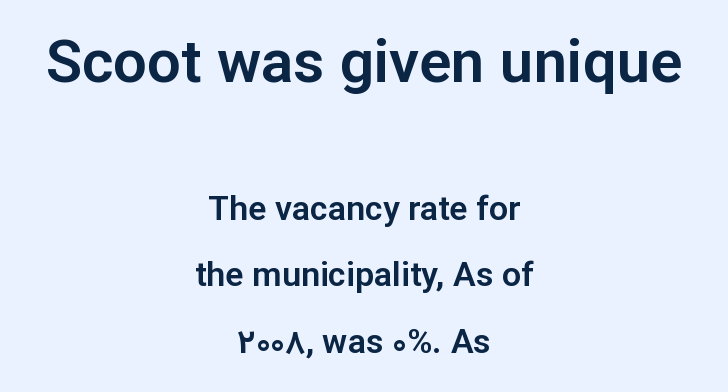
The image shows 60 px sans-serif type, upright; set centered, loose line spacing (1.95x), normal letter spacing, not underlined; the first (top) block is 1.76x larger; low stroke contrast and a medium x-height.
